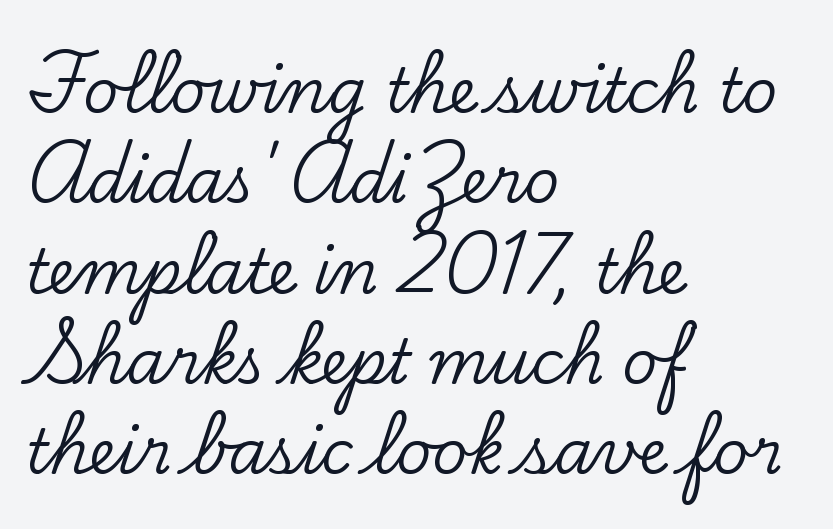
The image shows 61 px serif type; set left-aligned, normal line spacing (1.48x), normal letter spacing, not underlined; low stroke contrast and a small x-height.
